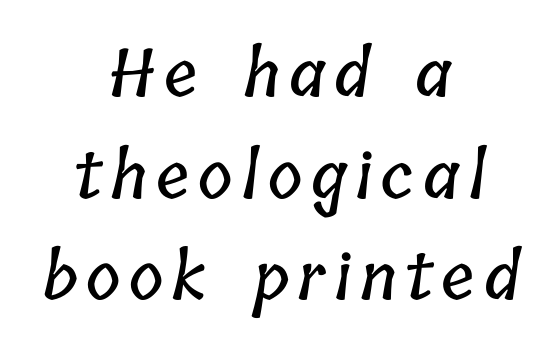
{"width": "condensed", "stroke_contrast": "low", "x_height": "medium", "monospaced": "no", "underline": "no", "align": "center", "line_spacing": "normal", "line_spacing_ratio": 1.54, "glyph_px": 66}
